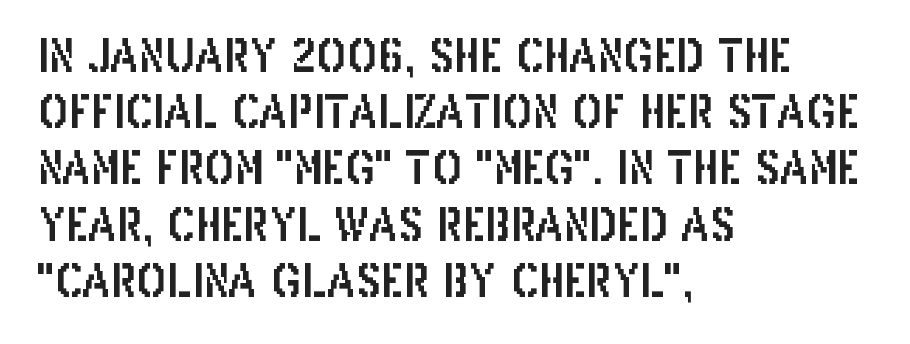
Q: Is the text italic (slanted)? A: No, it is upright.
Q: Is the typeface a serif or a sans-serif typeface? A: Sans-serif.
Q: Is the text underlined? A: No.
Q: How is the paragraph aligned? A: Left-aligned.
Q: Is the spacing between letters normal or unusually wide? A: Normal.
Q: Is the spacing between lines tight, normal or loose? A: Normal.
Q: Width (condensed, normal, or wide)? A: Condensed.
Q: Stroke contrast? A: Low.
Q: x-height? A: Large.
Q: Monospaced? A: No.
